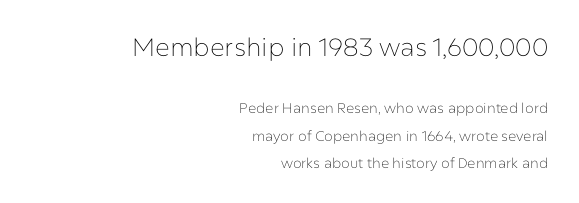
{"italic": "no", "bold": "no", "underline": "no", "align": "right", "line_spacing": "loose", "line_spacing_ratio": 1.94, "letter_spacing": "normal", "letter_spacing_em": 0.0, "larger_block": "first", "size_ratio": 1.79, "glyph_px": 25}
